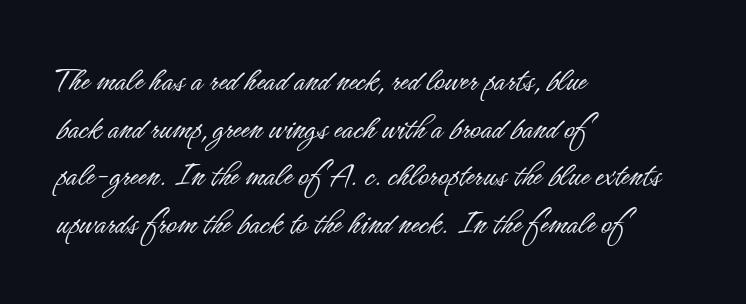
The image shows 36 px light, condensed sans-serif type; set left-aligned, normal line spacing (1.32x), normal letter spacing, not underlined; low stroke contrast and a small x-height.
